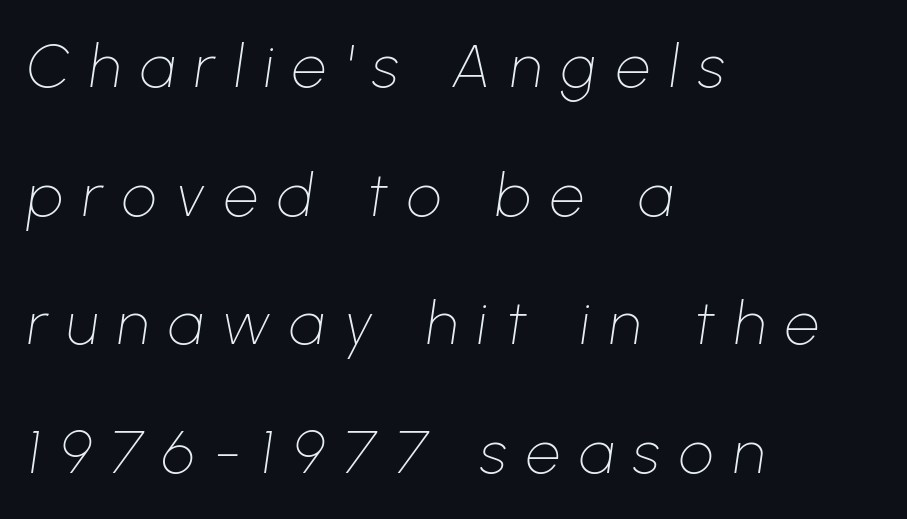
Stem width sits at or under what a default text font uses. Check the space under the baseline: it is left empty. Is this a fixed-width face? No — the glyphs have proportional, varying widths. You can tell it's italic because the verticals aren't actually vertical.
